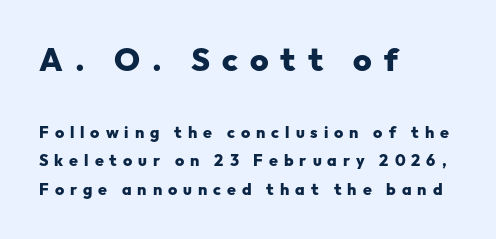
The image shows 32 px heavy sans-serif type, upright; set left-aligned, line spacing 1.78x, unusually wide letter spacing (+0.37 em), not underlined; the first (top) block is 2.0x larger; low stroke contrast and a medium x-height.
